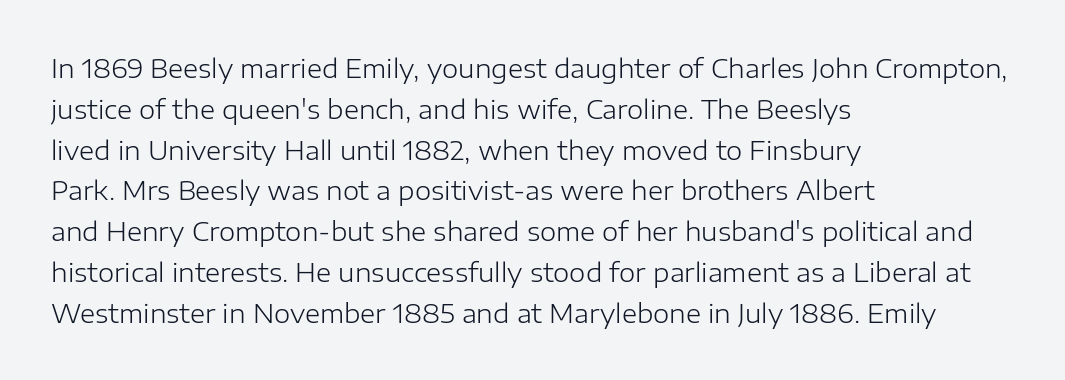
The image shows 26 px text type, upright; set left-aligned, normal line spacing (1.57x), normal letter spacing, not underlined.
